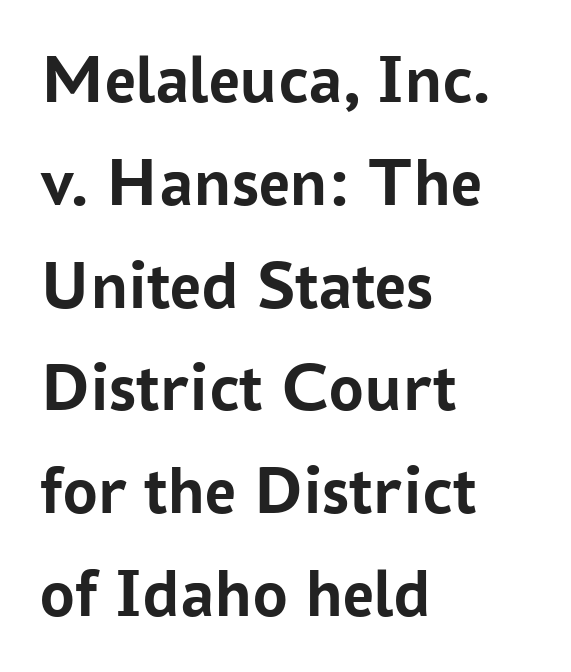
Q: Is the text bold? A: Yes.
Q: Is the text italic (slanted)? A: No, it is upright.
Q: Is the typeface a serif or a sans-serif typeface? A: Sans-serif.
Q: Is the text underlined? A: No.
Q: How is the paragraph aligned? A: Left-aligned.
Q: Is the spacing between letters normal or unusually wide? A: Normal.
Q: Is the spacing between lines tight, normal or loose? A: Normal.
Q: Width (condensed, normal, or wide)? A: Normal.
Q: Stroke contrast? A: Low.
Q: x-height? A: Medium.
Q: Monospaced? A: No.
